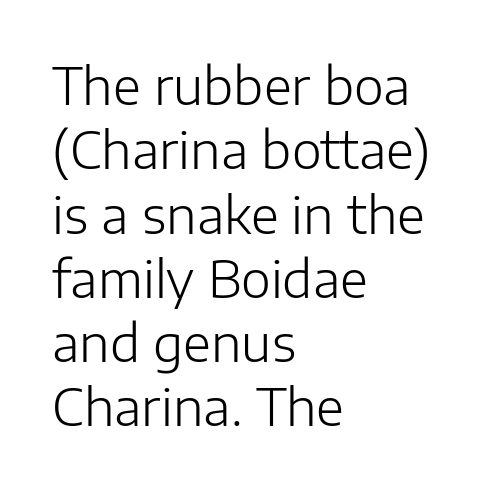
Q: Is the text bold? A: No.
Q: Is the text italic (slanted)? A: No, it is upright.
Q: Is the typeface a serif or a sans-serif typeface? A: Sans-serif.
Q: Is the text underlined? A: No.
Q: How is the paragraph aligned? A: Left-aligned.
Q: Is the spacing between letters normal or unusually wide? A: Normal.
Q: Is the spacing between lines tight, normal or loose? A: Normal.
Q: Width (condensed, normal, or wide)? A: Normal.
Q: Stroke contrast? A: Low.
Q: x-height? A: Medium.
Q: Monospaced? A: No.
